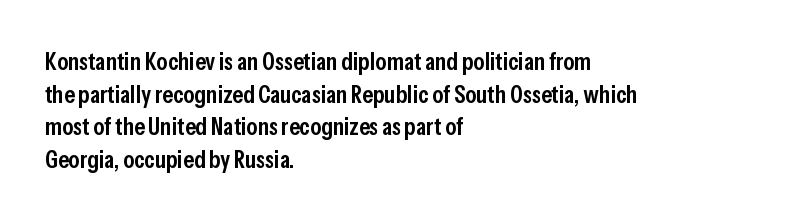
Q: Is the text bold? A: Semi-bold.
Q: Is the text italic (slanted)? A: No, it is upright.
Q: Is the text underlined? A: No.
Q: How is the paragraph aligned? A: Left-aligned.
Q: Is the spacing between letters normal or unusually wide? A: Normal.
Q: Is the spacing between lines tight, normal or loose? A: Normal.
